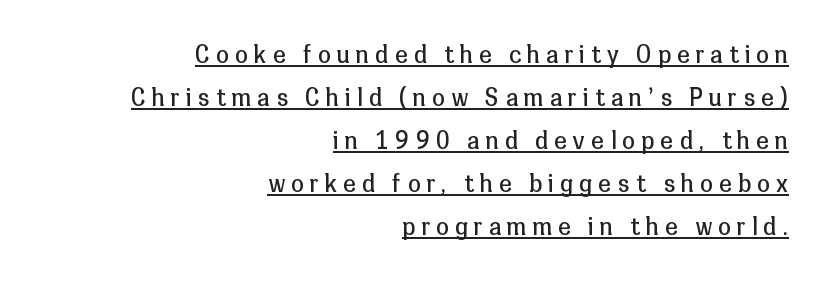
The specimen reads as upright at a glance. A typesetter would call this heavily tracked-out type. This sample is right-justified, so line beginnings fall wherever the words allow. Decoration check: the copy is underlined. The characters are drawn with everyday or finer stroke widths.
